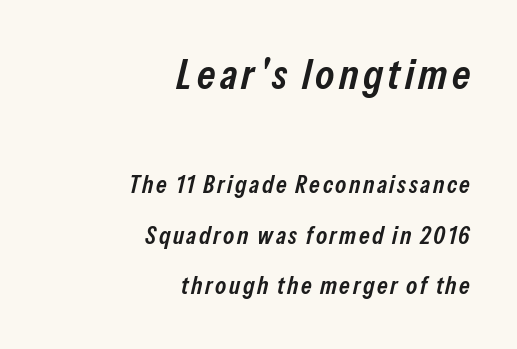
Q: Is the text bold? A: Semi-bold.
Q: Is the text italic (slanted)? A: Yes, it leans right by about 13 degrees.
Q: Is the text underlined? A: No.
Q: How is the paragraph aligned? A: Right-aligned.
Q: Is the spacing between lines tight, normal or loose? A: Loose.
Q: Which block of text is set in a larger size, the first (top) or the second (bottom)? A: The first (top) one.
Q: Width (condensed, normal, or wide)? A: Condensed.
Q: Stroke contrast? A: Low.
Q: x-height? A: Medium.
Q: Monospaced? A: No.
